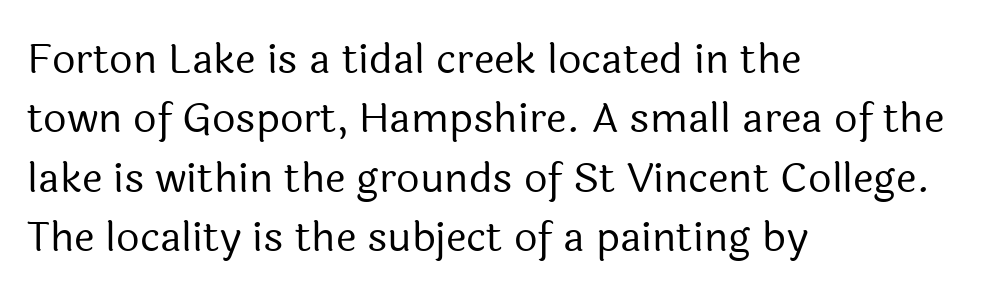
Standard letterfit; no display-style spreading of the glyphs. Descenders hang freely into open space. The face used here is proportionally spaced, like ordinary book or web type. To sum up the face: it is a sans, with no serifs.
